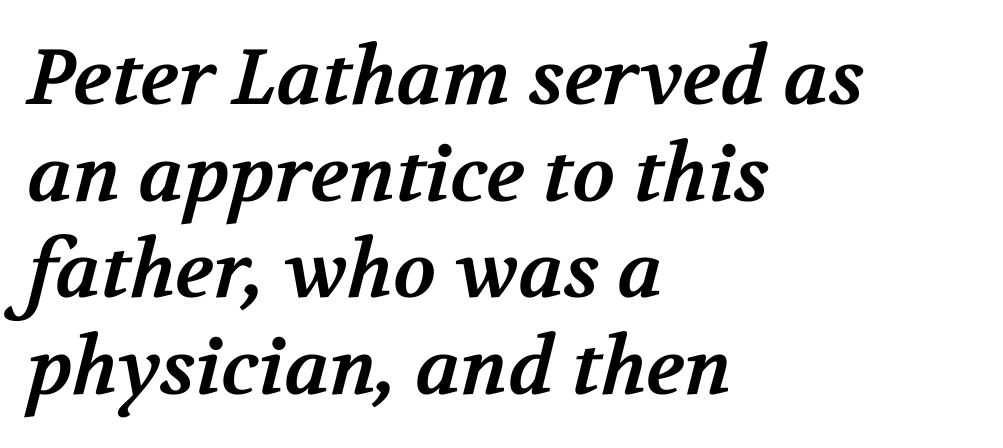
The image shows 78 px bold serif type; set left-aligned, line spacing 1.24x, normal letter spacing, not underlined; medium stroke contrast and a medium x-height.
